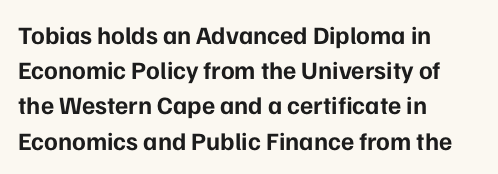
Q: Is the text bold? A: Yes.
Q: Is the text italic (slanted)? A: No, it is upright.
Q: Is the text underlined? A: No.
Q: How is the paragraph aligned? A: Left-aligned.
Q: Is the spacing between letters normal or unusually wide? A: Normal.
Q: Is the spacing between lines tight, normal or loose? A: Normal.
